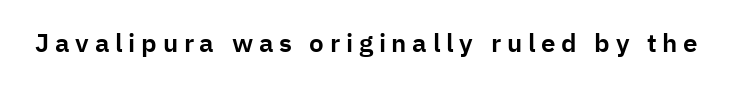
The image shows 26 px text type, upright; set unusually wide letter spacing (+0.22 em), not underlined.
